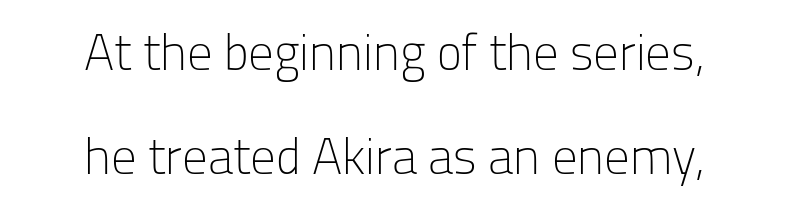
{"serif": "no", "italic": "no", "bold": "no", "weight": "light", "width": "normal", "stroke_contrast": "low", "x_height": "medium", "monospaced": "no", "underline": "no", "line_spacing": "loose", "line_spacing_ratio": 2.03, "letter_spacing": "normal", "letter_spacing_em": 0.0, "glyph_px": 51}
